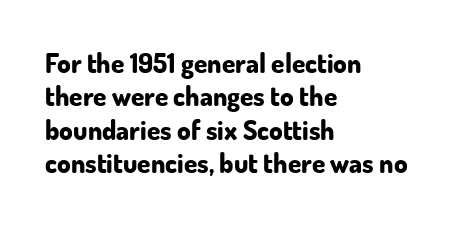
{"italic": "no", "bold": "yes", "underline": "no", "align": "left", "line_spacing_ratio": 1.24, "letter_spacing": "normal", "letter_spacing_em": 0.0, "glyph_px": 27}
